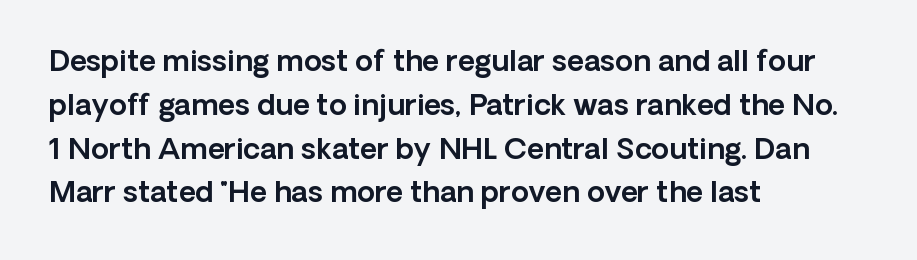
Q: Is the text italic (slanted)? A: No, it is upright.
Q: Is the typeface a serif or a sans-serif typeface? A: Sans-serif.
Q: Is the text underlined? A: No.
Q: How is the paragraph aligned? A: Left-aligned.
Q: Is the spacing between letters normal or unusually wide? A: Normal.
Q: Is the spacing between lines tight, normal or loose? A: Normal.
Q: Width (condensed, normal, or wide)? A: Normal.
Q: x-height? A: Medium.
Q: Monospaced? A: No.
